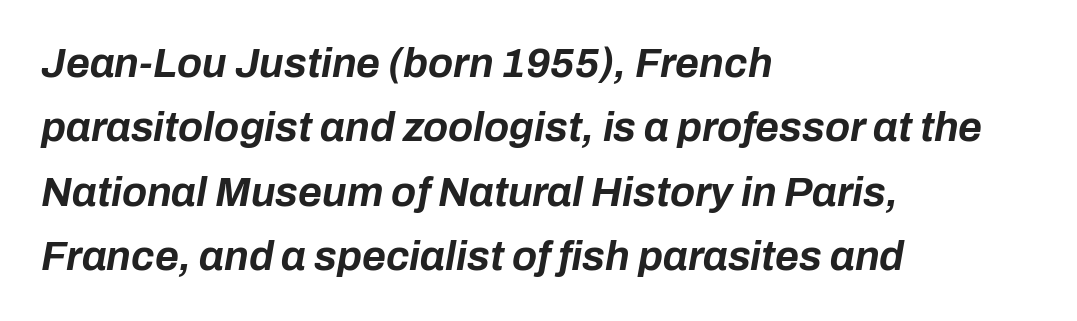
Q: Is the text bold? A: Yes.
Q: Is the text italic (slanted)? A: Yes, it leans right by about 10 degrees.
Q: Is the text underlined? A: No.
Q: How is the paragraph aligned? A: Left-aligned.
Q: Is the spacing between letters normal or unusually wide? A: Normal.
Q: Is the spacing between lines tight, normal or loose? A: Normal.
Q: Width (condensed, normal, or wide)? A: Normal.
Q: Stroke contrast? A: Low.
Q: x-height? A: Medium.
Q: Monospaced? A: No.
